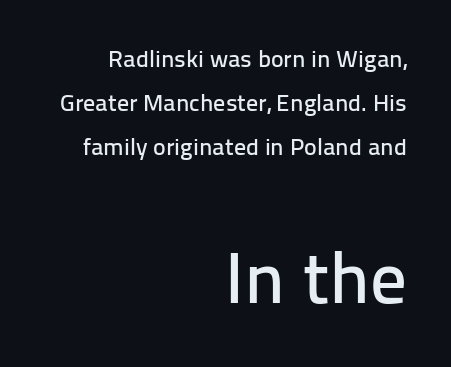
{"serif": "no", "italic": "no", "width": "normal", "stroke_contrast": "low", "x_height": "medium", "monospaced": "no", "underline": "no", "align": "right", "line_spacing_ratio": 1.83, "letter_spacing": "normal", "letter_spacing_em": 0.0, "larger_block": "second", "size_ratio": 3.04, "glyph_px": 73}
